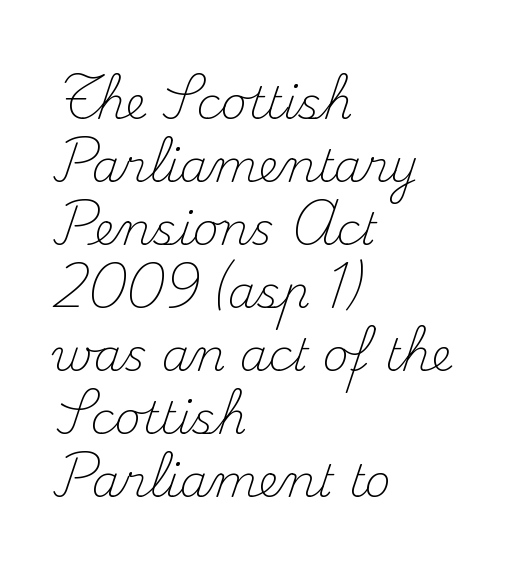
Q: Is the text bold? A: No.
Q: Is the text italic (slanted)? A: Yes.
Q: Is the typeface a serif or a sans-serif typeface? A: Serif.
Q: Is the text underlined? A: No.
Q: How is the paragraph aligned? A: Left-aligned.
Q: Is the spacing between letters normal or unusually wide? A: Normal.
Q: Is the spacing between lines tight, normal or loose? A: Normal.
Q: Width (condensed, normal, or wide)? A: Normal.
Q: Stroke contrast? A: Medium.
Q: x-height? A: Small.
Q: Monospaced? A: No.
